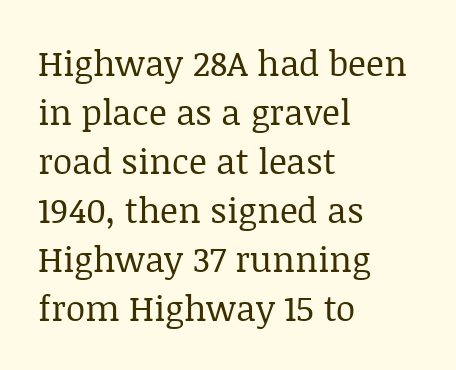
The lines in this sample share a left origin and differ only in where they stop. Stroke mass is kept to a normal reading level or below. The space directly below the letters is spotless. Stroke terminals: seriffed. Posture: vertical.
